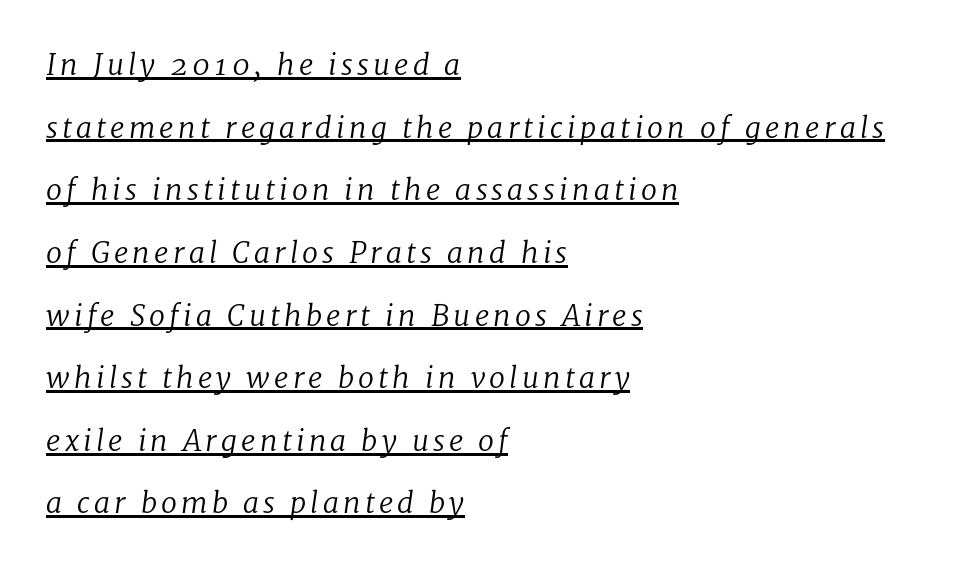
Q: Is the text bold? A: No.
Q: Is the text italic (slanted)? A: Yes, it leans right by about 8 degrees.
Q: Is the typeface a serif or a sans-serif typeface? A: Serif.
Q: Is the text underlined? A: Yes.
Q: How is the paragraph aligned? A: Left-aligned.
Q: Is the spacing between lines tight, normal or loose? A: Loose.
Q: Width (condensed, normal, or wide)? A: Normal.
Q: Stroke contrast? A: Low.
Q: x-height? A: Medium.
Q: Monospaced? A: No.
